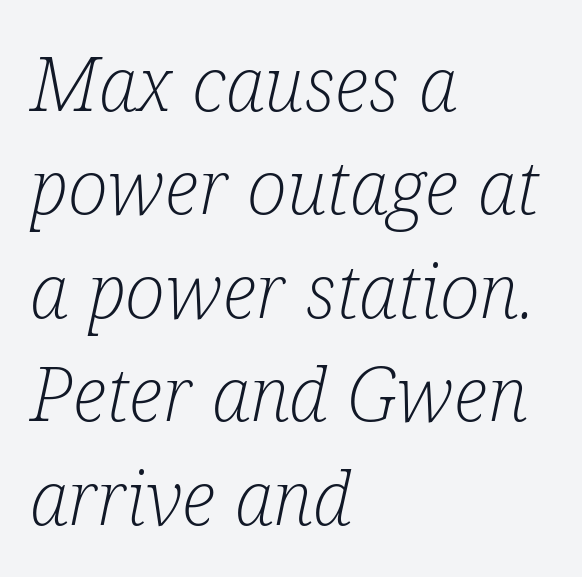
Check the space under the baseline: it is left empty. The line texture is even and compact thanks to regular tracking. Does the lettering tilt? It does — this is italic. The passage shown stacks its lines at a standard gap. Think standard paragraph weight, or any step lighter than that.
